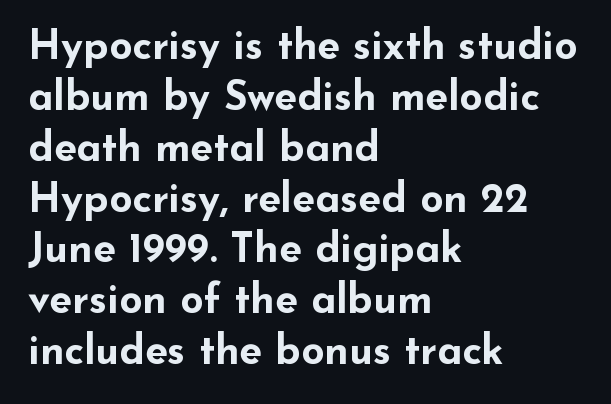
Q: Is the text bold? A: Yes.
Q: Is the text italic (slanted)? A: No, it is upright.
Q: Is the typeface a serif or a sans-serif typeface? A: Sans-serif.
Q: Is the text underlined? A: No.
Q: How is the paragraph aligned? A: Left-aligned.
Q: Is the spacing between letters normal or unusually wide? A: Normal.
Q: Width (condensed, normal, or wide)? A: Wide.
Q: Stroke contrast? A: Low.
Q: x-height? A: Small.
Q: Monospaced? A: No.
